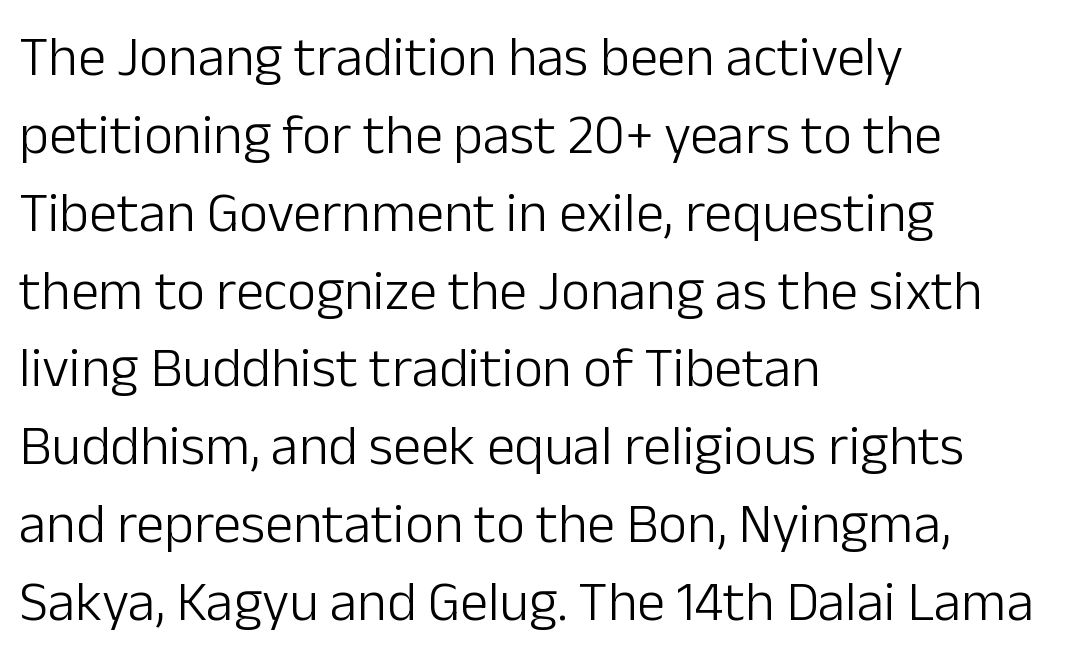
Has an underline been added? It has not. The vertical gap from one line to the next is medium. Standard letterfit; no display-style spreading of the glyphs. Italic: no, the glyphs are upright roman. Each stroke keeps to a modest, everyday thickness or less.
